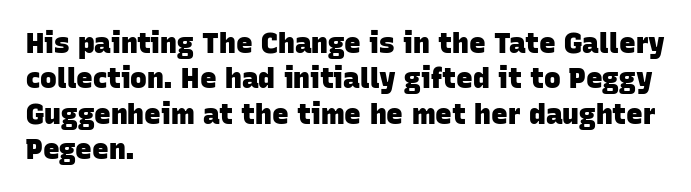
Reading down the column, the eye jumps a familiar distance to each next line. Heavy-handed strokes throughout: this text is bold. Classification — sans serif. These lines are rendered in a variable-pitch font. Alignment: flush left.
